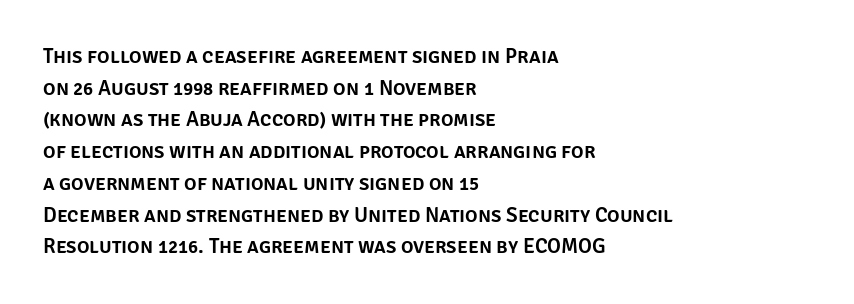
{"italic": "no", "underline": "no", "align": "left", "line_spacing": "normal", "line_spacing_ratio": 1.51, "letter_spacing": "normal", "letter_spacing_em": 0.0, "glyph_px": 21}
